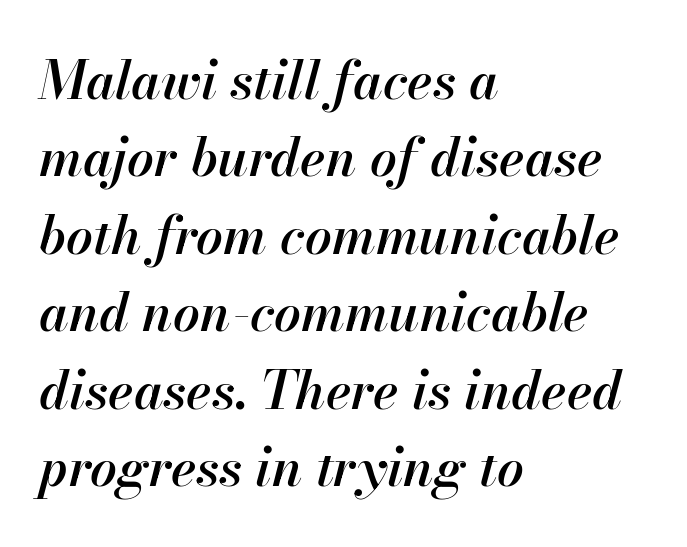
Plain, unruled lines of type. Spacing between characters is what you'd get straight out of the box. These lines were composed using italics. Reading down the column, the eye jumps a familiar distance to each next line. A semibold gives these letters moderate extra thickness, short of bold. The lines in this sample share a left origin and differ only in where they stop.
